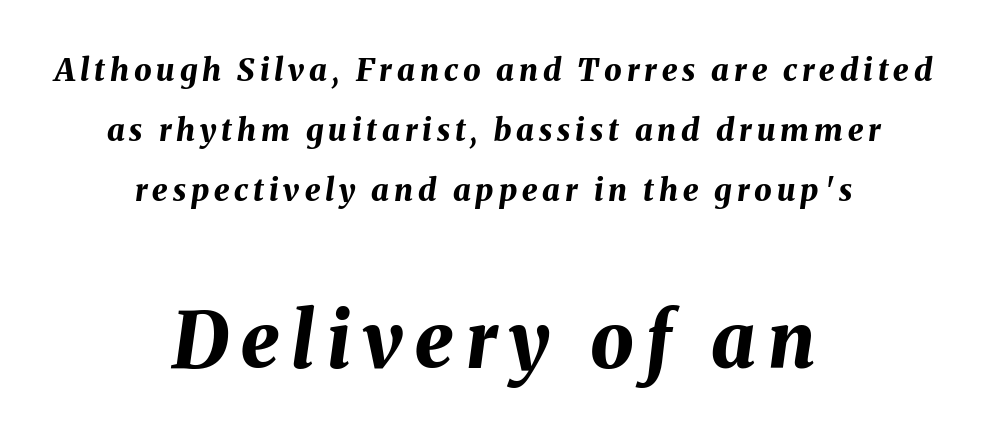
Q: Is the text bold? A: Yes.
Q: Is the text italic (slanted)? A: Yes, it leans right by about 8 degrees.
Q: Is the text underlined? A: No.
Q: How is the paragraph aligned? A: Centered.
Q: Is the spacing between lines tight, normal or loose? A: Loose.
Q: Which block of text is set in a larger size, the first (top) or the second (bottom)? A: The second (bottom) one.
Q: Width (condensed, normal, or wide)? A: Normal.
Q: Stroke contrast? A: Medium.
Q: x-height? A: Medium.
Q: Monospaced? A: No.
